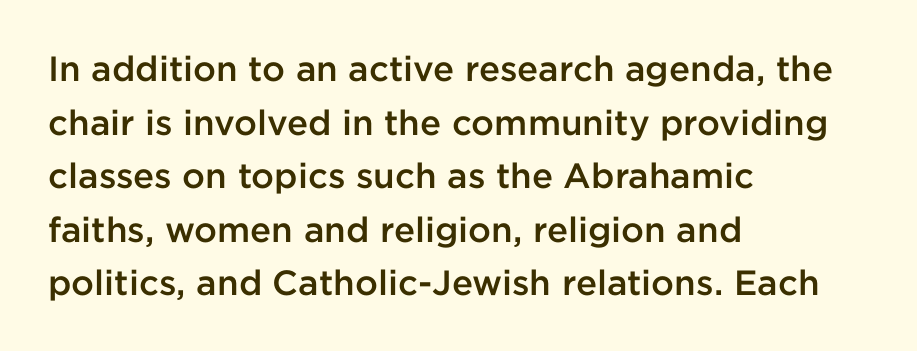
Line spacing here is normal. Just letters on the line, the space beneath them empty. These lines were composed using upright roman letters. The lines in this sample share a left origin and differ only in where they stop. Examine the stroke ends and you'll find no serifs.
